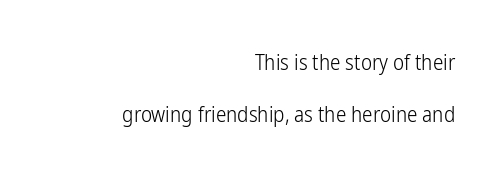
There is no visible air inserted between adjacent glyphs. Notice how the stems are strictly vertical — no italics here. Layout note: lines flush right. Descenders hang freely into open space.
